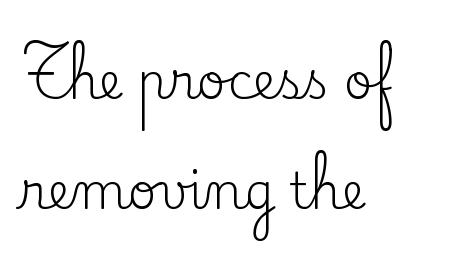
Q: Is the text bold? A: No.
Q: Is the text italic (slanted)? A: No, it is upright.
Q: Is the text underlined? A: No.
Q: How is the paragraph aligned? A: Left-aligned.
Q: Is the spacing between letters normal or unusually wide? A: Normal.
Q: Is the spacing between lines tight, normal or loose? A: Loose.
Q: Width (condensed, normal, or wide)? A: Normal.
Q: Stroke contrast? A: Low.
Q: x-height? A: Small.
Q: Monospaced? A: No.
